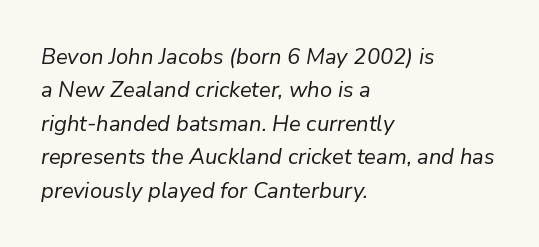
{"italic": "yes", "lean": "right", "slant_degrees": 9, "bold": "no", "underline": "no", "align": "left", "line_spacing": "normal", "line_spacing_ratio": 1.52, "letter_spacing": "normal", "letter_spacing_em": 0.0, "glyph_px": 22}
